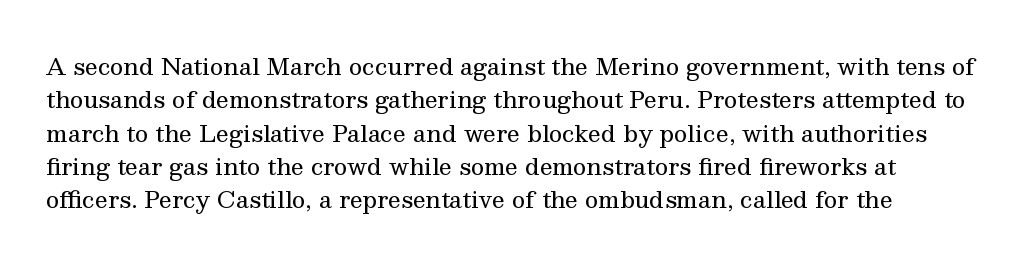
How would I describe the line gaps? Plain and ordinary. Just letters on the line, the space beneath them empty. Alignment: flush left. In terms of posture, this sample is upright.
